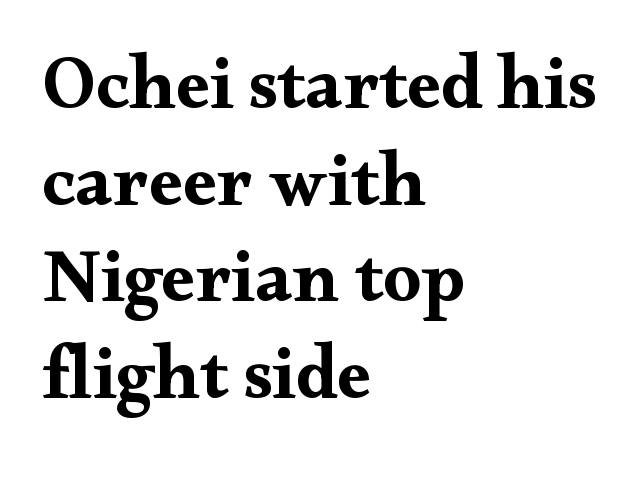
The image shows 76 px bold, wide serif type, upright; set left-aligned, normal line spacing (1.27x), normal letter spacing, not underlined; medium stroke contrast and a small x-height.
